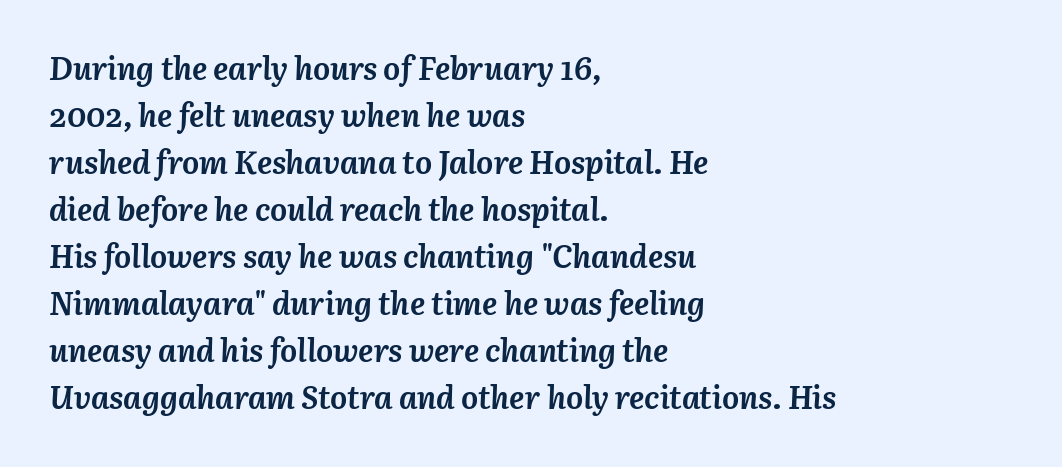
The face used here is rendered with its standard letterfit. Interline gaps are of average width in this sample. Rendered with sloped, italic letterforms. Just letters on the line, the space beneath them empty.
